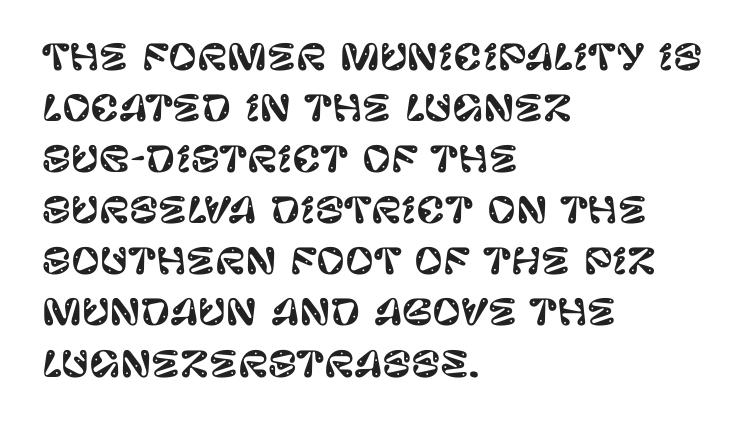
Q: Is the text italic (slanted)? A: Yes.
Q: Is the typeface a serif or a sans-serif typeface? A: Sans-serif.
Q: Is the text underlined? A: No.
Q: How is the paragraph aligned? A: Left-aligned.
Q: Is the spacing between letters normal or unusually wide? A: Normal.
Q: Is the spacing between lines tight, normal or loose? A: Normal.
Q: Width (condensed, normal, or wide)? A: Normal.
Q: Stroke contrast? A: Low.
Q: x-height? A: Large.
Q: Monospaced? A: No.
